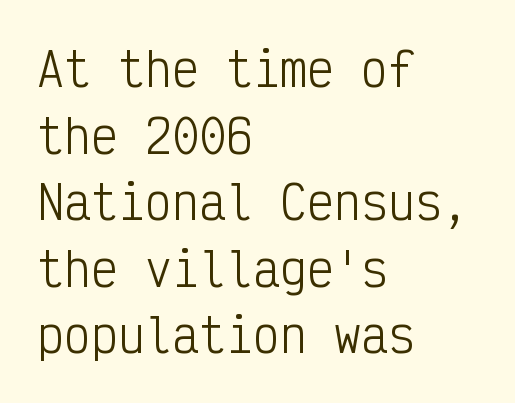
The letters march in equal steps, a hallmark of fixed-pitch type. Glance below the letters and you will spot only blank space. These lines sit exactly where default settings would place them. The ragged edge is on the right, which tells us the setting is flush left. A light-to-regular cut is what we see here. These lines are composed in type without serifs.
